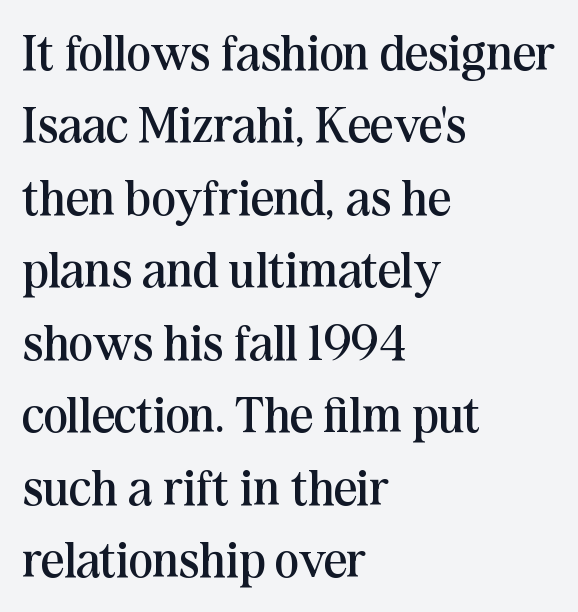
{"serif": "yes", "italic": "no", "bold": "no", "weight": "regular", "width": "normal", "stroke_contrast": "medium", "x_height": "medium", "monospaced": "no", "underline": "no", "align": "left", "line_spacing": "normal", "line_spacing_ratio": 1.42, "letter_spacing": "normal", "letter_spacing_em": 0.0, "glyph_px": 51}
